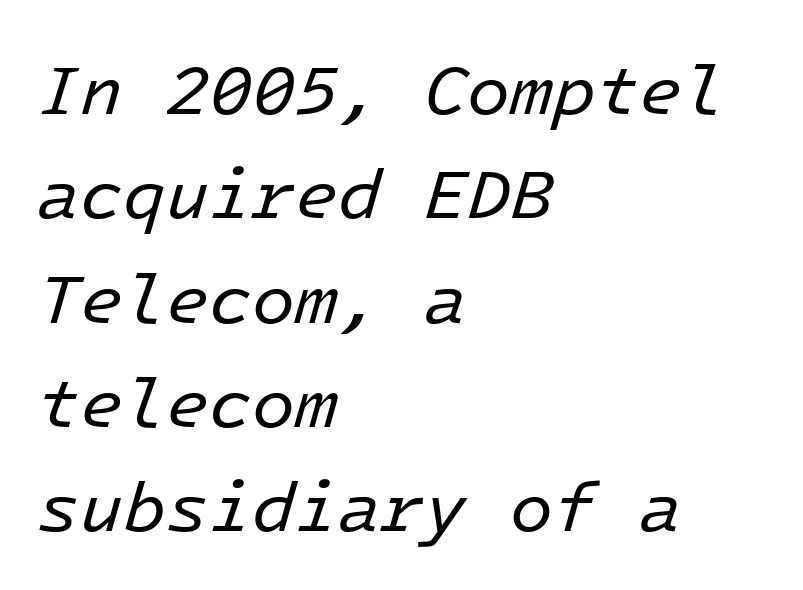
{"italic": "yes", "lean": "right", "slant_degrees": 16, "bold": "no", "weight": "regular", "width": "normal", "stroke_contrast": "low", "x_height": "medium", "monospaced": "yes", "underline": "no", "align": "left", "line_spacing": "normal", "line_spacing_ratio": 1.49, "letter_spacing": "normal", "letter_spacing_em": 0.0, "glyph_px": 70}
